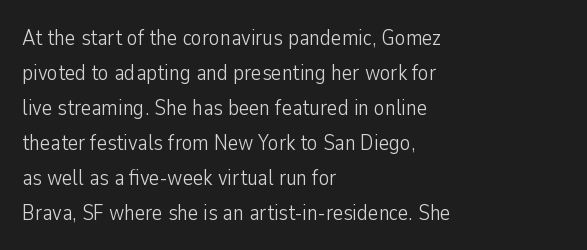
Every stem runs plumb, perpendicular to the baseline. Ink coverage per letter is moderate at most. Does extra space separate the letters? No, they use regular spacing. Line starts are locked; line ends wander. If you measured baseline to baseline, you'd find a middling distance.
